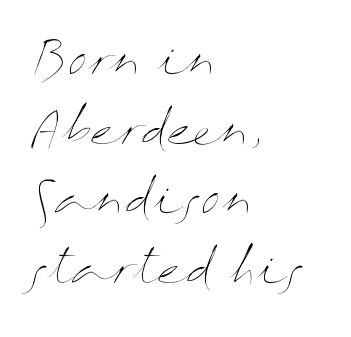
Successive baselines arrive at the customary interval. Vertical stems look standard width or narrower in stroke. The face used here is proportionally spaced, like ordinary book or web type. Honestly, the letter spacing is just normal — you wouldn't notice it. The zone under the glyphs is completely vacant. Where is the straight margin? On the left.
